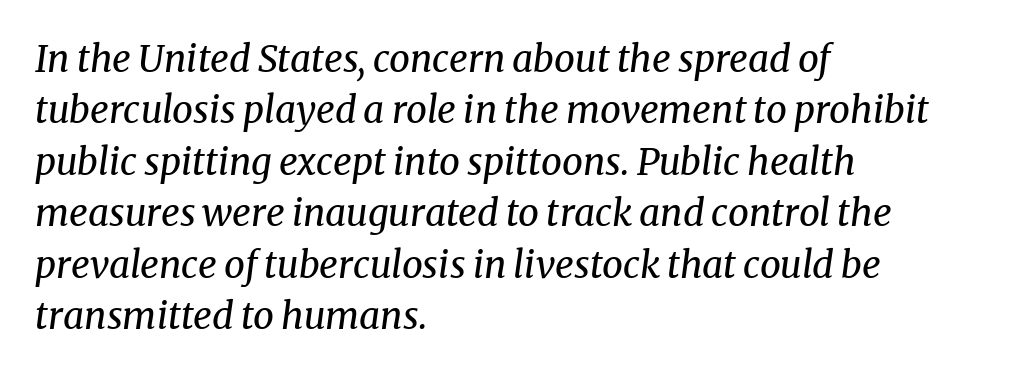
Q: Is the text bold? A: No.
Q: Is the text italic (slanted)? A: Yes, it leans right by about 8 degrees.
Q: Is the typeface a serif or a sans-serif typeface? A: Serif.
Q: Is the text underlined? A: No.
Q: How is the paragraph aligned? A: Left-aligned.
Q: Is the spacing between letters normal or unusually wide? A: Normal.
Q: Is the spacing between lines tight, normal or loose? A: Normal.
Q: Width (condensed, normal, or wide)? A: Normal.
Q: Stroke contrast? A: Medium.
Q: x-height? A: Medium.
Q: Monospaced? A: No.
